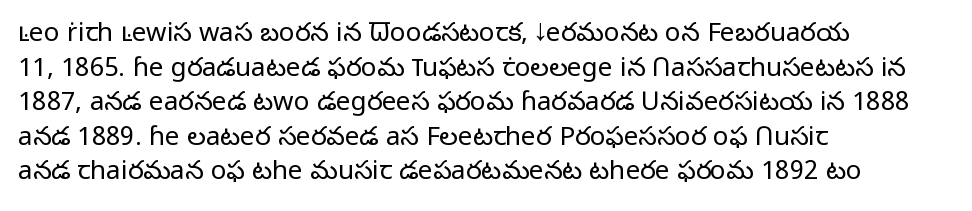
The image shows 26 px text type, upright; set left-aligned, normal line spacing (1.33x), normal letter spacing, not underlined.
